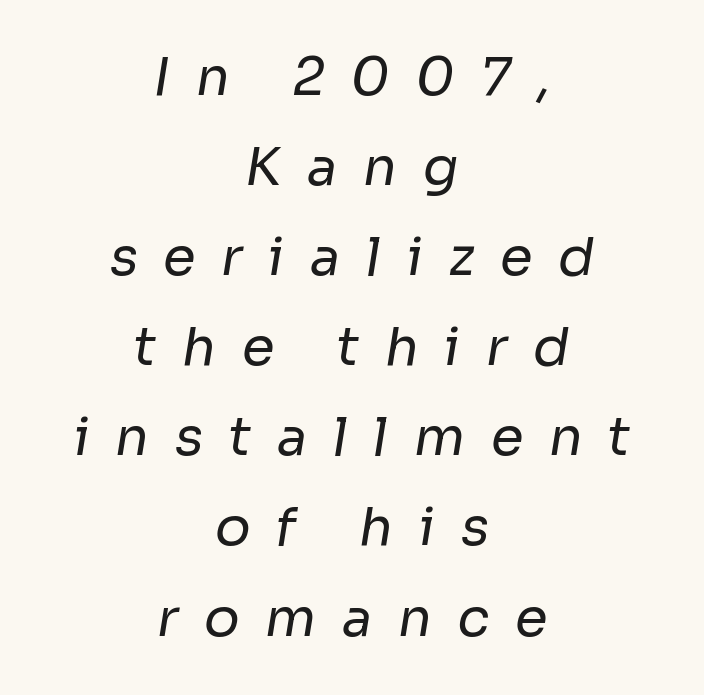
The image shows 53 px regular-weight sans-serif type; set centered, normal line spacing (1.7x), unusually wide letter spacing (+0.48 em), not underlined; low stroke contrast and a medium x-height.
